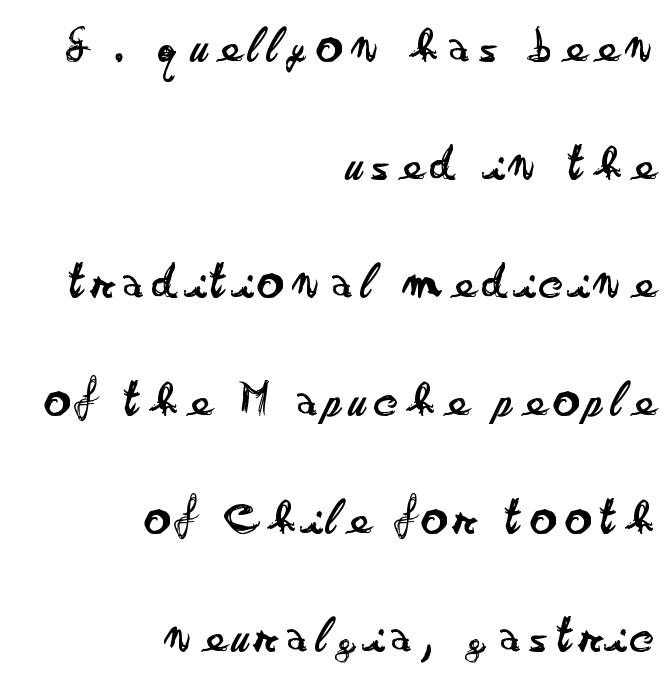
Stroke terminals: plain, sans-serif. You can tell it's not italic because the verticals are truly vertical. A clean baseline with only descenders dipping below it. Layout note: lines flush right. Regarding leading, the lines here are spaced well apart. Caption: face not bold, strokes unweighted.
